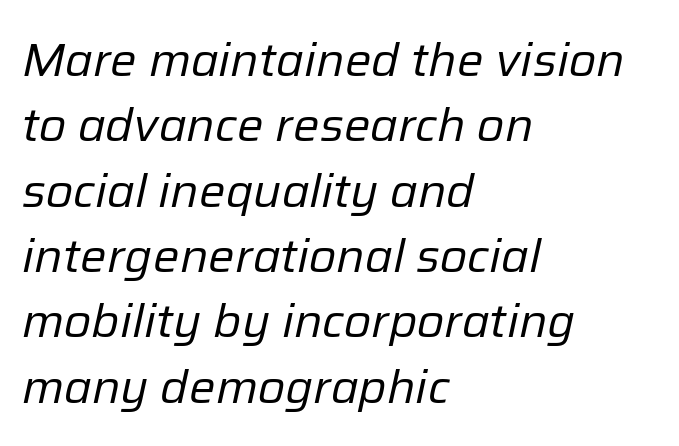
Q: Is the text bold? A: No.
Q: Is the text italic (slanted)? A: Yes, it leans right by about 12 degrees.
Q: Is the text underlined? A: No.
Q: How is the paragraph aligned? A: Left-aligned.
Q: Is the spacing between letters normal or unusually wide? A: Normal.
Q: Is the spacing between lines tight, normal or loose? A: Normal.
Q: Width (condensed, normal, or wide)? A: Normal.
Q: Stroke contrast? A: Low.
Q: x-height? A: Medium.
Q: Monospaced? A: No.
